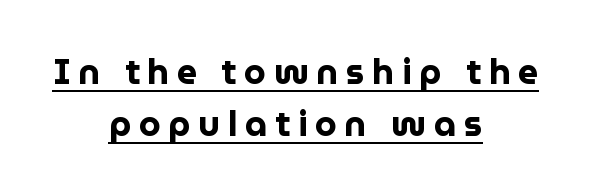
Alignment: centered. How are the letters spaced? Widely, with obvious added tracking. The letters stand upright; this is a roman face. A baseline rule has been typeset under these characters.
